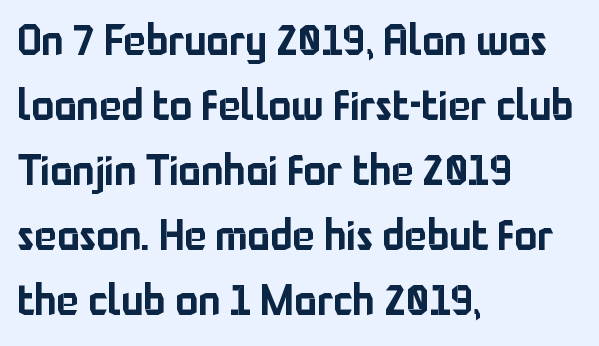
Q: Is the text italic (slanted)? A: No, it is upright.
Q: Is the typeface a serif or a sans-serif typeface? A: Sans-serif.
Q: Is the text underlined? A: No.
Q: How is the paragraph aligned? A: Left-aligned.
Q: Is the spacing between letters normal or unusually wide? A: Normal.
Q: Is the spacing between lines tight, normal or loose? A: Normal.
Q: Width (condensed, normal, or wide)? A: Normal.
Q: Stroke contrast? A: Low.
Q: x-height? A: Medium.
Q: Monospaced? A: No.
